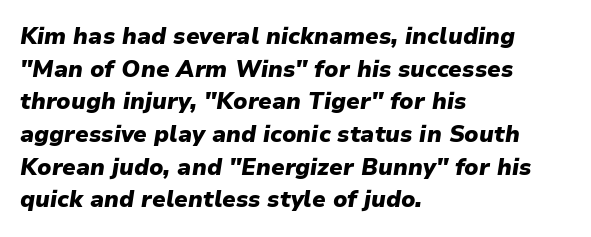
The rendering keeps characters at their native spacing. Plenty of ink on the page — the face is bold. Style check: oblique. Type without underlining. Leading matches the norm, producing a regular column. Caption: multi-line text, flush left, ragged right.
